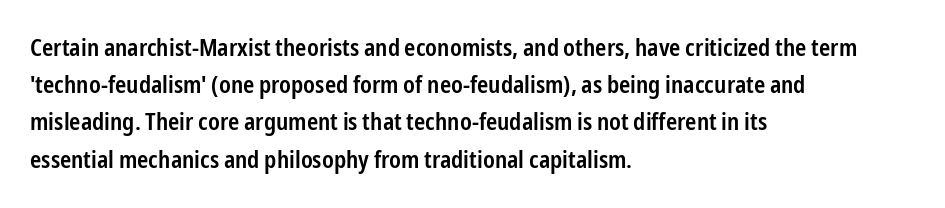
{"italic": "no", "bold": "semi", "underline": "no", "align": "left", "line_spacing": "normal", "line_spacing_ratio": 1.55, "letter_spacing": "normal", "letter_spacing_em": 0.0, "glyph_px": 24}
